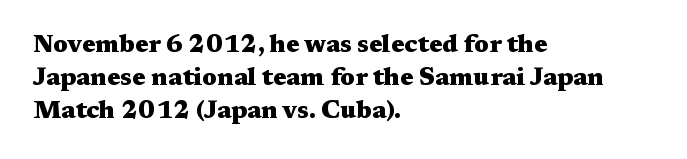
The image shows 25 px bold type, upright; set left-aligned, normal line spacing (1.33x), normal letter spacing, not underlined.
